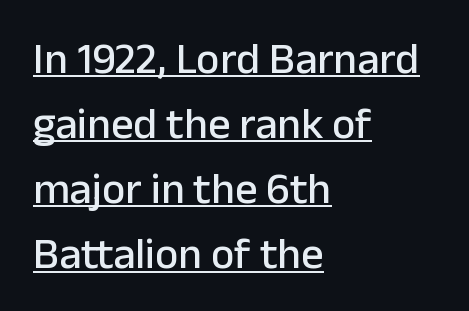
{"serif": "no", "italic": "no", "width": "normal", "stroke_contrast": "low", "x_height": "medium", "monospaced": "no", "underline": "yes", "align": "left", "line_spacing": "normal", "line_spacing_ratio": 1.48, "letter_spacing": "normal", "letter_spacing_em": 0.0, "glyph_px": 44}
